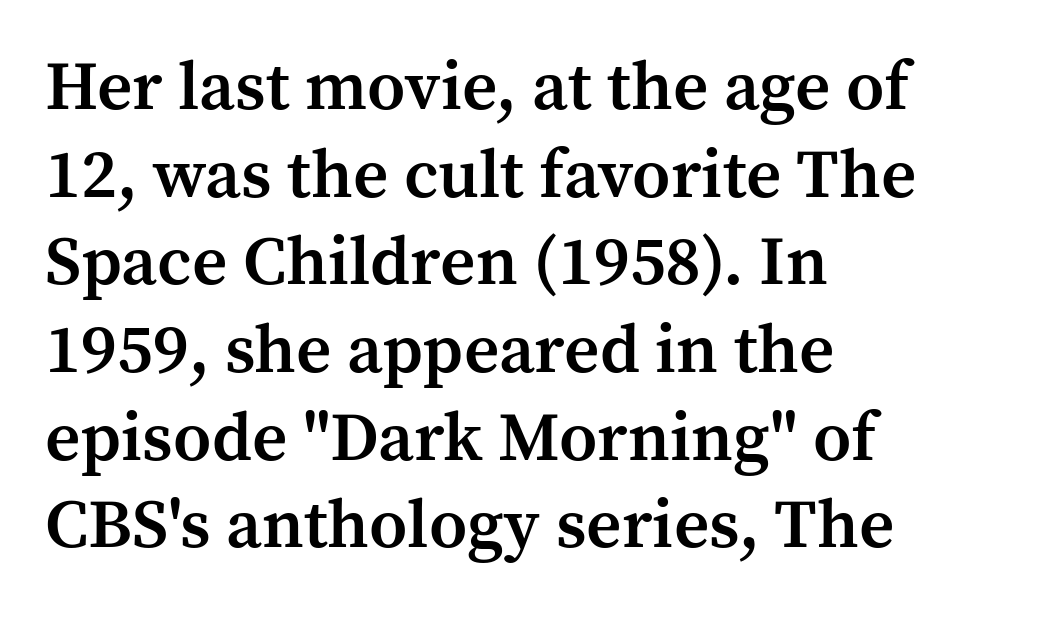
Q: Is the text bold? A: Semi-bold.
Q: Is the text italic (slanted)? A: No, it is upright.
Q: Is the typeface a serif or a sans-serif typeface? A: Serif.
Q: Is the text underlined? A: No.
Q: How is the paragraph aligned? A: Left-aligned.
Q: Is the spacing between letters normal or unusually wide? A: Normal.
Q: Is the spacing between lines tight, normal or loose? A: Normal.
Q: Width (condensed, normal, or wide)? A: Normal.
Q: Stroke contrast? A: Medium.
Q: x-height? A: Medium.
Q: Monospaced? A: No.
